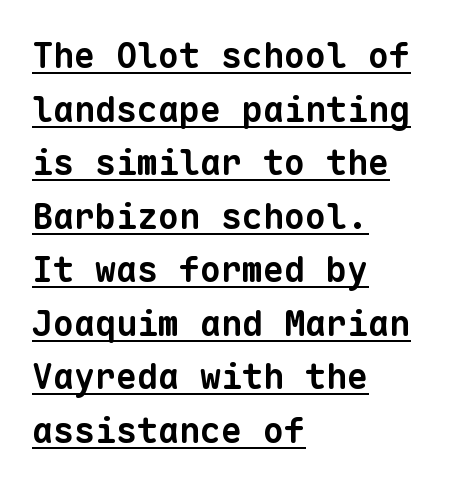
The image shows 35 px bold sans-serif type, monospaced; set left-aligned, normal line spacing (1.53x), normal letter spacing, underlined; low stroke contrast and a medium x-height.
